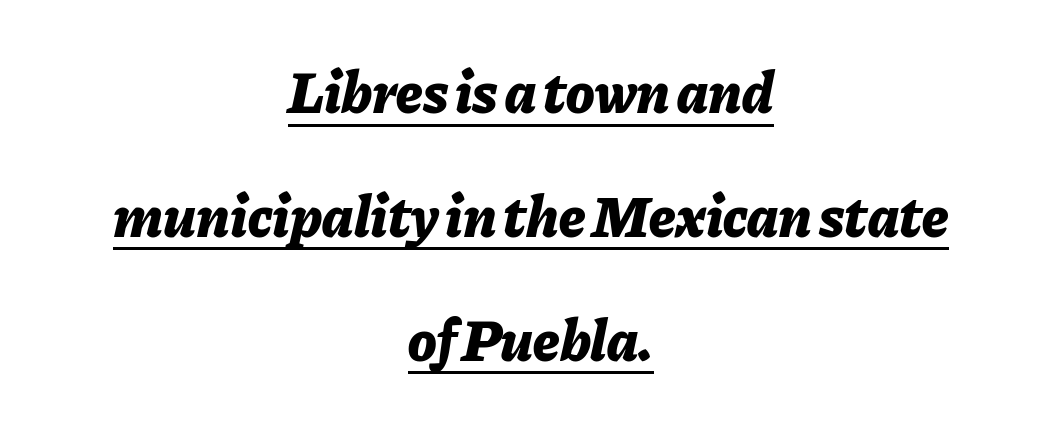
{"italic": "yes", "lean": "right", "slant_degrees": 11, "bold": "yes", "weight": "bold", "width": "normal", "stroke_contrast": "low", "x_height": "medium", "monospaced": "no", "underline": "yes", "align": "center", "line_spacing": "loose", "line_spacing_ratio": 2.1, "letter_spacing": "normal", "letter_spacing_em": 0.0, "glyph_px": 59}
